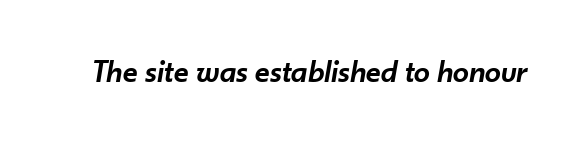
The image shows 32 px semibold type, italic (leaning right); set normal letter spacing, not underlined; low stroke contrast and a small x-height.
